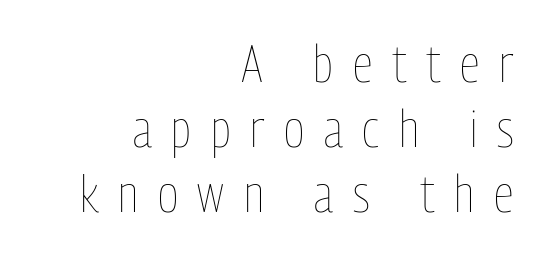
Q: Is the text bold? A: No.
Q: Is the text italic (slanted)? A: No, it is upright.
Q: Is the text underlined? A: No.
Q: How is the paragraph aligned? A: Right-aligned.
Q: Is the spacing between letters normal or unusually wide? A: Unusually wide.
Q: Is the spacing between lines tight, normal or loose? A: Normal.
Q: Width (condensed, normal, or wide)? A: Condensed.
Q: Stroke contrast? A: Low.
Q: x-height? A: Medium.
Q: Monospaced? A: No.
